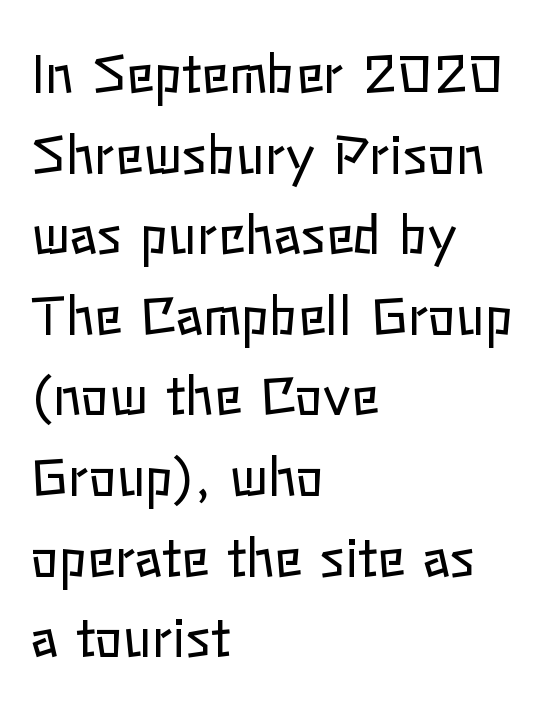
The image shows 52 px regular-weight type, upright; set left-aligned, normal line spacing (1.55x), normal letter spacing, not underlined; low stroke contrast and a medium x-height.
